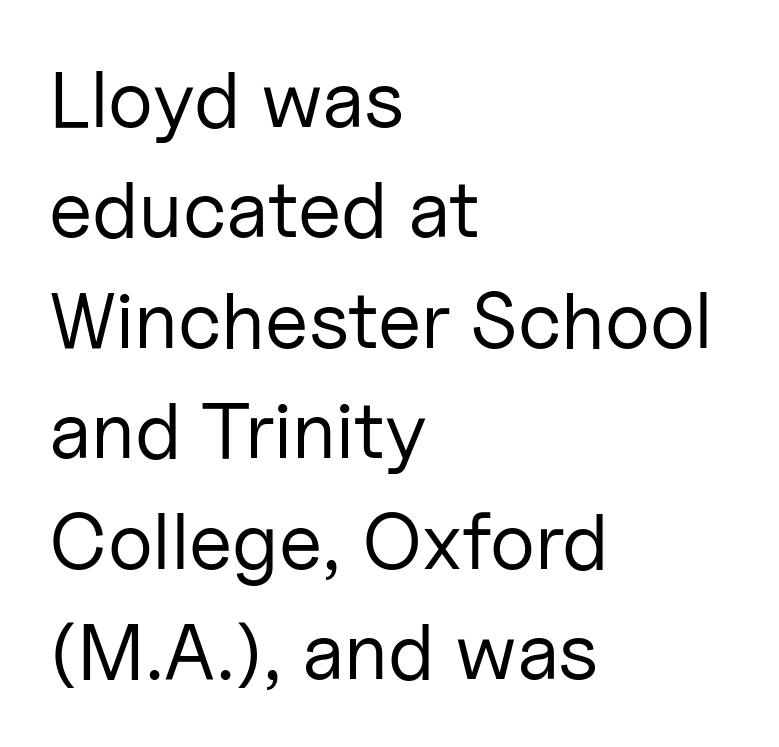
{"serif": "no", "italic": "no", "bold": "no", "weight": "regular", "width": "normal", "stroke_contrast": "low", "x_height": "medium", "monospaced": "no", "underline": "no", "align": "left", "line_spacing": "normal", "line_spacing_ratio": 1.38, "letter_spacing": "normal", "letter_spacing_em": 0.0, "glyph_px": 80}
